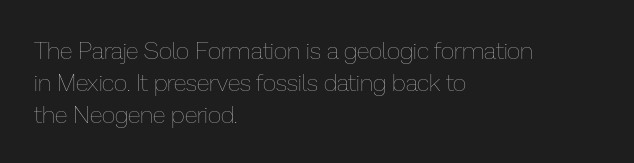
A bare baseline throughout the passage. Does the lettering tilt? It doesn't — this is upright. Leftover space on each line is placed entirely after the last word. Regarding leading, the lines here are spaced in the standard way. Inter-character spacing is left at the font's built-in metrics. Compared with a typical body face, this is equally light or lighter still.
